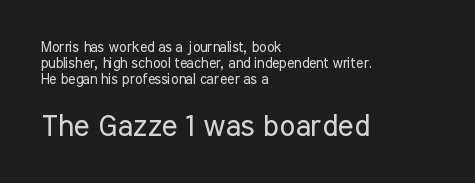
Q: Is the text bold? A: No.
Q: Is the text italic (slanted)? A: No, it is upright.
Q: Is the typeface a serif or a sans-serif typeface? A: Sans-serif.
Q: Is the text underlined? A: No.
Q: How is the paragraph aligned? A: Left-aligned.
Q: Is the spacing between letters normal or unusually wide? A: Normal.
Q: Is the spacing between lines tight, normal or loose? A: Tight.
Q: Which block of text is set in a larger size, the first (top) or the second (bottom)? A: The second (bottom) one.
Q: Width (condensed, normal, or wide)? A: Condensed.
Q: Stroke contrast? A: Low.
Q: x-height? A: Medium.
Q: Monospaced? A: No.
